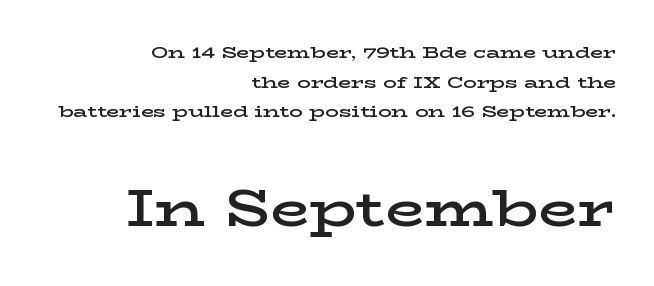
Do the characters align in a grid? No, the font is proportional. The compositor pushed each line to the right boundary. Summary of weight: moderately heavy, a semibold. The lettering stays uniformly vertical, giving the passage a roman look. In terms of letterform style, serifs are clearly present.
